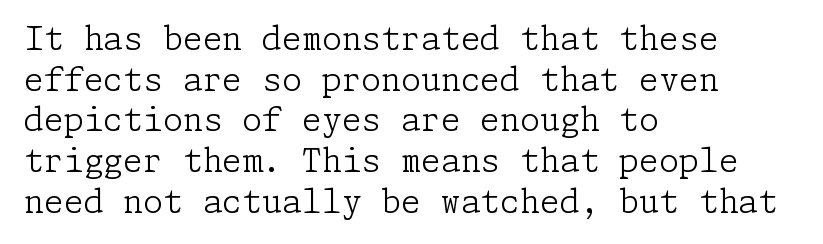
{"serif": "yes", "italic": "no", "bold": "no", "weight": "light", "width": "normal", "stroke_contrast": "low", "x_height": "medium", "underline": "no", "align": "left", "line_spacing": "normal", "line_spacing_ratio": 1.27, "letter_spacing": "normal", "letter_spacing_em": 0.0, "glyph_px": 32}
